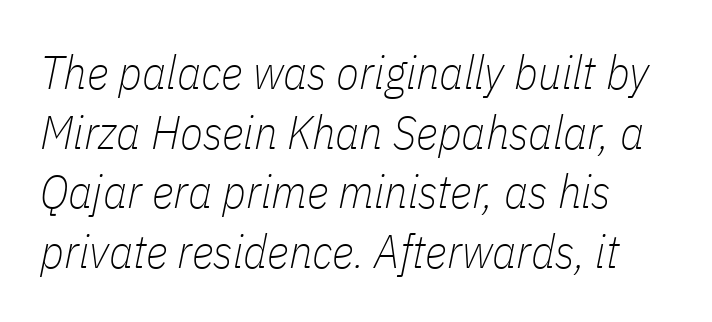
The image shows 47 px thin, condensed type, italic (leaning right); set normal line spacing (1.27x), normal letter spacing, not underlined; low stroke contrast and a medium x-height.
